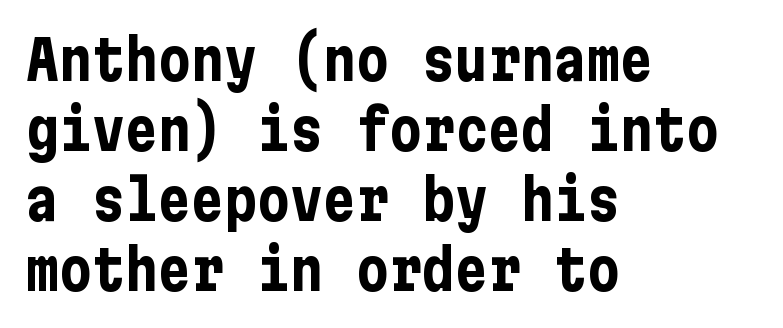
Q: Is the text bold? A: Yes.
Q: Is the text italic (slanted)? A: No, it is upright.
Q: Is the typeface a serif or a sans-serif typeface? A: Sans-serif.
Q: Is the text underlined? A: No.
Q: How is the paragraph aligned? A: Left-aligned.
Q: Is the spacing between letters normal or unusually wide? A: Normal.
Q: Is the spacing between lines tight, normal or loose? A: Normal.
Q: Width (condensed, normal, or wide)? A: Condensed.
Q: Stroke contrast? A: Low.
Q: x-height? A: Medium.
